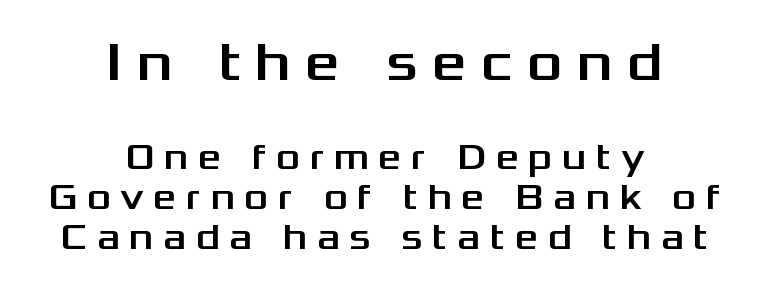
Q: Is the text italic (slanted)? A: No, it is upright.
Q: Is the typeface a serif or a sans-serif typeface? A: Sans-serif.
Q: Is the text underlined? A: No.
Q: How is the paragraph aligned? A: Centered.
Q: Is the spacing between letters normal or unusually wide? A: Unusually wide.
Q: Is the spacing between lines tight, normal or loose? A: Tight.
Q: Which block of text is set in a larger size, the first (top) or the second (bottom)? A: The first (top) one.
Q: Width (condensed, normal, or wide)? A: Wide.
Q: Stroke contrast? A: Medium.
Q: x-height? A: Medium.
Q: Monospaced? A: No.
